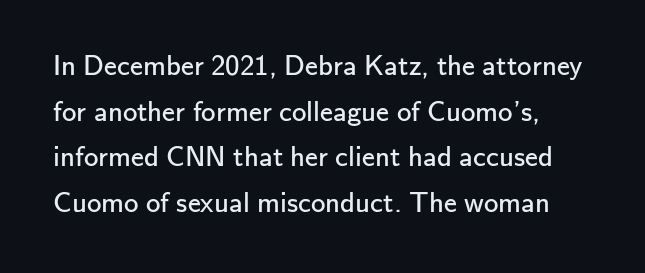
Unlike italic type, these characters show no tilt at all. Do the characters align in a grid? No, the font is proportional. In terms of leading, this rendering sits right in the middle. Descenders hang freely into open space.
